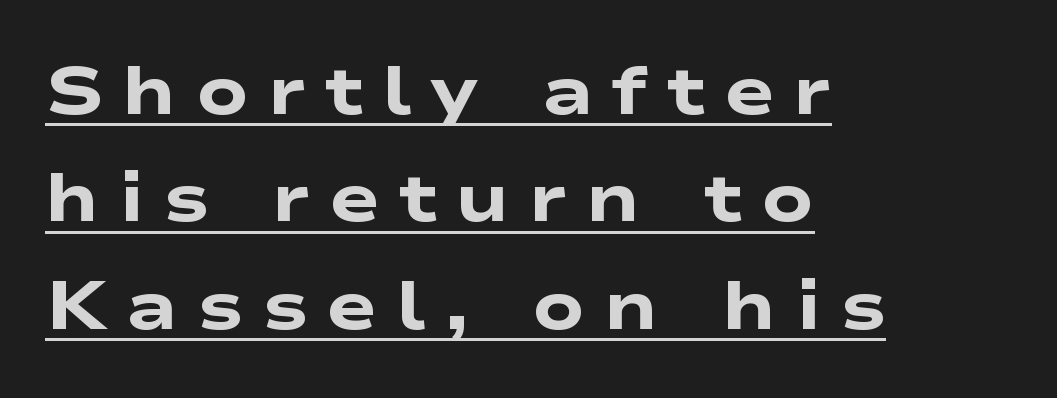
Q: Is the text bold? A: Yes.
Q: Is the typeface a serif or a sans-serif typeface? A: Sans-serif.
Q: Is the text underlined? A: Yes.
Q: How is the paragraph aligned? A: Left-aligned.
Q: Is the spacing between letters normal or unusually wide? A: Unusually wide.
Q: Is the spacing between lines tight, normal or loose? A: Normal.
Q: Width (condensed, normal, or wide)? A: Wide.
Q: Stroke contrast? A: Low.
Q: x-height? A: Medium.
Q: Monospaced? A: No.
